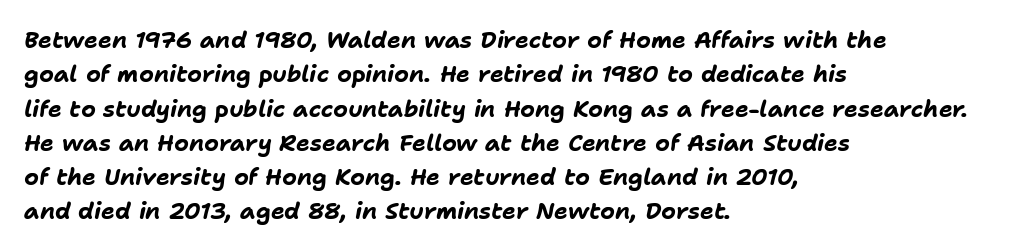
{"italic": "yes", "lean": "right", "slant_degrees": 11, "bold": "yes", "underline": "no", "align": "left", "line_spacing": "normal", "line_spacing_ratio": 1.49, "letter_spacing": "normal", "letter_spacing_em": 0.0, "glyph_px": 23}
